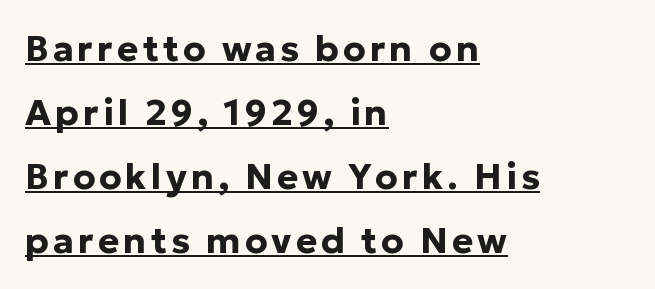
Q: Is the text bold? A: Yes.
Q: Is the text italic (slanted)? A: No, it is upright.
Q: Is the typeface a serif or a sans-serif typeface? A: Sans-serif.
Q: Is the text underlined? A: Yes.
Q: How is the paragraph aligned? A: Left-aligned.
Q: Width (condensed, normal, or wide)? A: Normal.
Q: Stroke contrast? A: Low.
Q: x-height? A: Medium.
Q: Monospaced? A: No.
